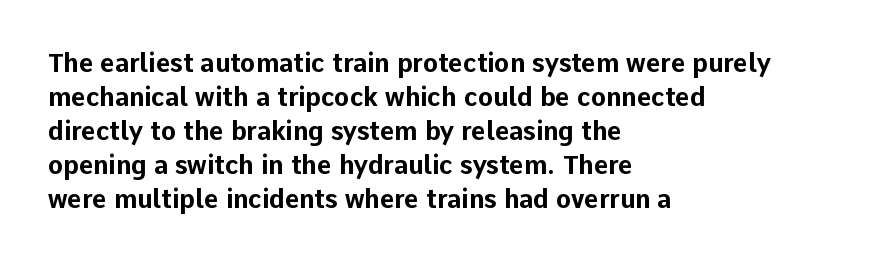
The image shows 25 px bold type, upright; set left-aligned, normal line spacing (1.36x), normal letter spacing, not underlined.
